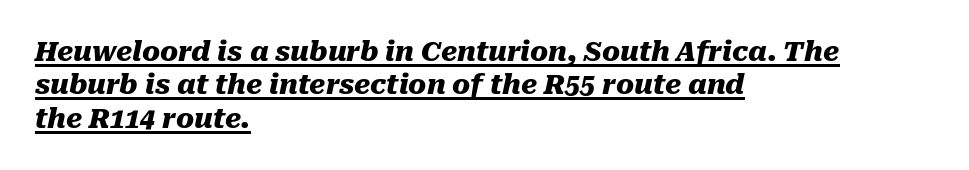
{"italic": "yes", "lean": "right", "slant_degrees": 10, "bold": "yes", "underline": "yes", "align": "left", "line_spacing_ratio": 1.24, "letter_spacing": "normal", "letter_spacing_em": 0.0, "glyph_px": 27}
